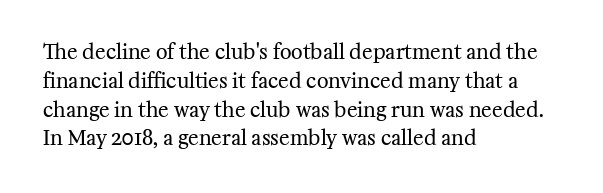
{"italic": "no", "bold": "no", "underline": "no", "align": "left", "line_spacing": "normal", "line_spacing_ratio": 1.44, "letter_spacing": "normal", "letter_spacing_em": 0.0, "glyph_px": 20}
